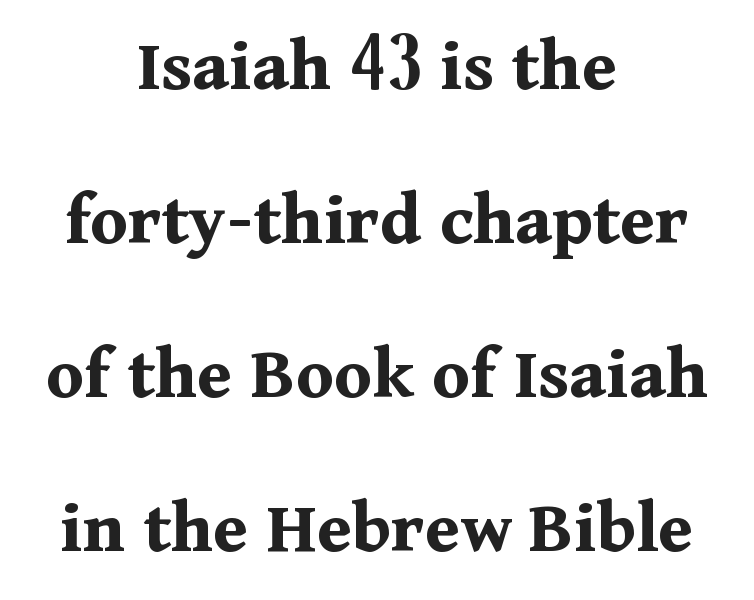
A typesetter would call this proportional, since set widths differ per character. The text block is weighted toward neither margin, spreading evenly from the middle. Classification — serif. The vertical gap from one line to the next is large.
